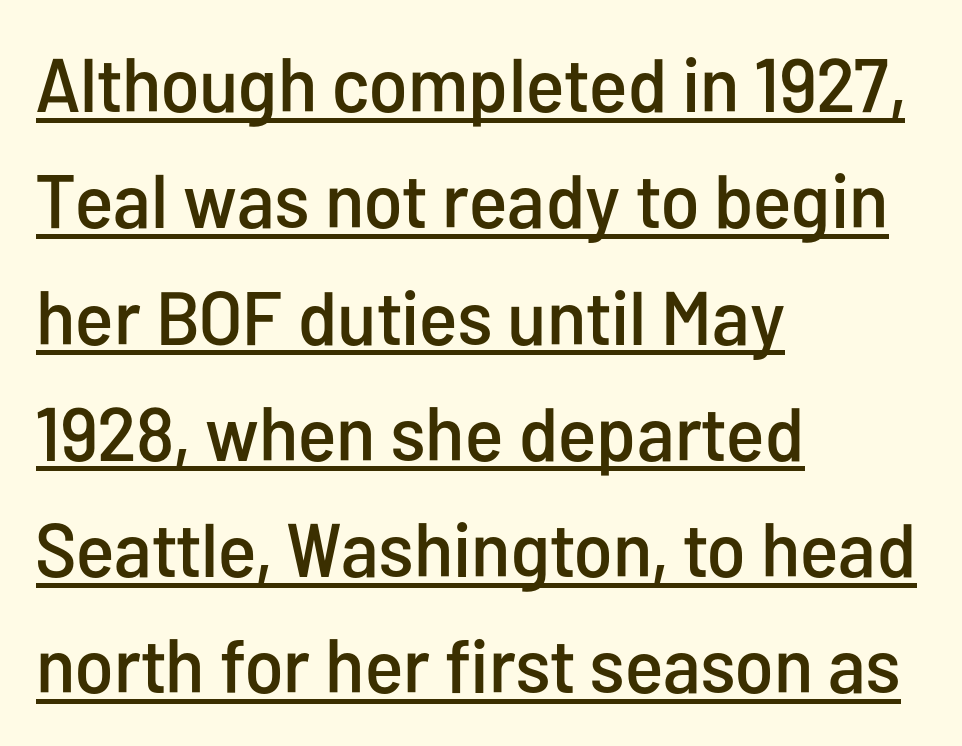
{"serif": "no", "italic": "no", "width": "condensed", "stroke_contrast": "low", "x_height": "medium", "monospaced": "no", "underline": "yes", "align": "left", "line_spacing": "normal", "line_spacing_ratio": 1.53, "letter_spacing": "normal", "letter_spacing_em": 0.0, "glyph_px": 76}
